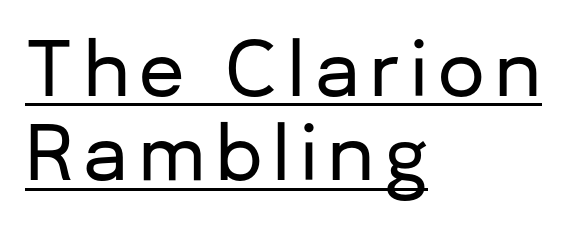
The image shows 74 px sans-serif type, upright; set left-aligned, tight line spacing (1.14x), underlined; low stroke contrast and a medium x-height.
